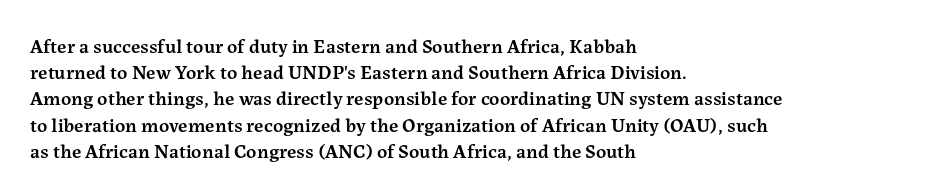
{"italic": "no", "bold": "semi", "underline": "no", "align": "left", "line_spacing": "normal", "line_spacing_ratio": 1.31, "letter_spacing": "normal", "letter_spacing_em": 0.0, "glyph_px": 20}
